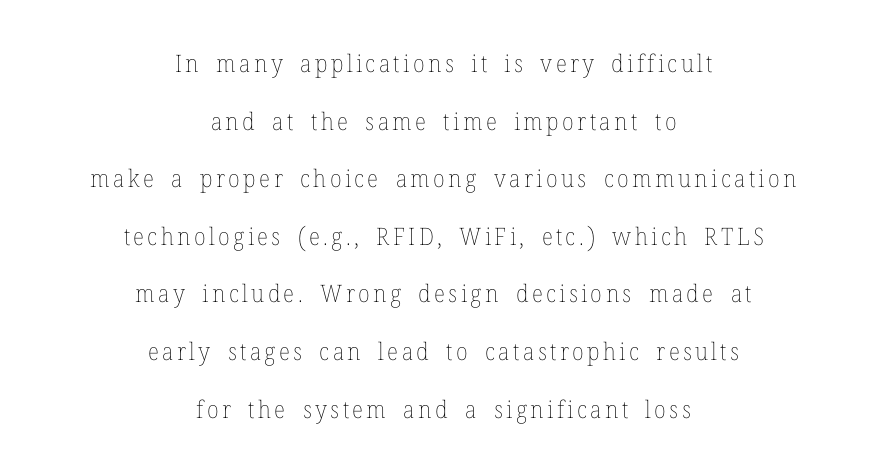
Q: Is the text bold? A: No.
Q: Is the text italic (slanted)? A: No, it is upright.
Q: Is the text underlined? A: No.
Q: How is the paragraph aligned? A: Centered.
Q: Is the spacing between lines tight, normal or loose? A: Loose.
